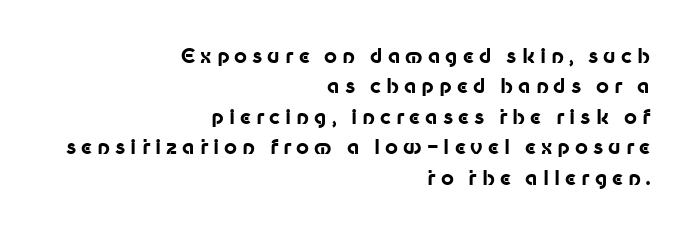
{"italic": "no", "bold": "yes", "underline": "no", "align": "right", "line_spacing": "normal", "line_spacing_ratio": 1.52, "letter_spacing": "wide", "letter_spacing_em": 0.25, "glyph_px": 20}
